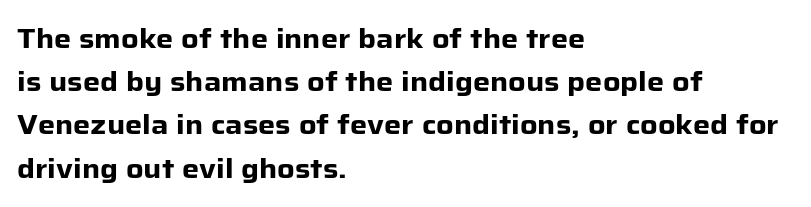
Q: Is the text bold? A: Yes.
Q: Is the text italic (slanted)? A: No, it is upright.
Q: Is the text underlined? A: No.
Q: How is the paragraph aligned? A: Left-aligned.
Q: Is the spacing between letters normal or unusually wide? A: Normal.
Q: Is the spacing between lines tight, normal or loose? A: Normal.
